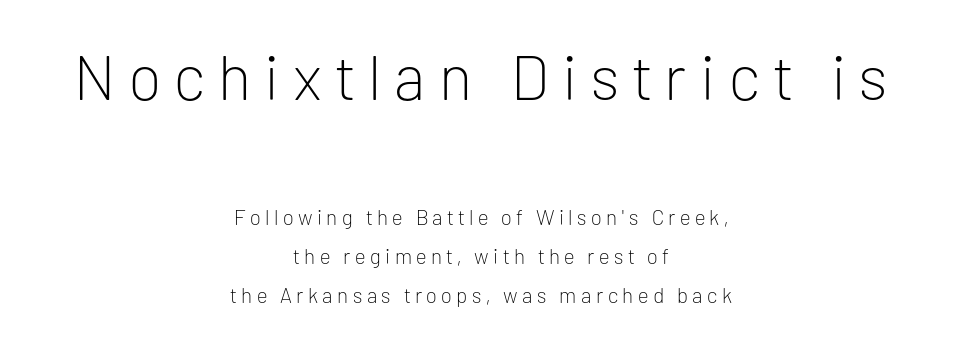
The image shows 63 px light sans-serif type, upright; set centered, line spacing 1.85x, unusually wide letter spacing (+0.21 em), not underlined; the first (top) block is 3.0x larger; low stroke contrast and a medium x-height.
